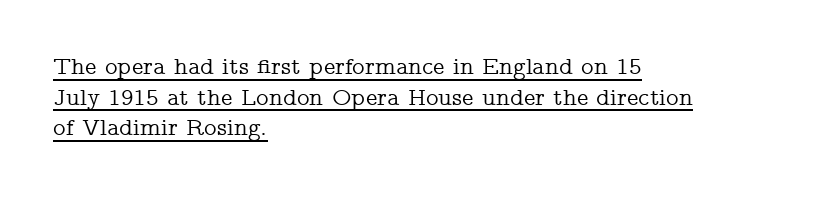
Q: Is the text italic (slanted)? A: No, it is upright.
Q: Is the text underlined? A: Yes.
Q: How is the paragraph aligned? A: Left-aligned.
Q: Is the spacing between letters normal or unusually wide? A: Normal.
Q: Is the spacing between lines tight, normal or loose? A: Normal.
